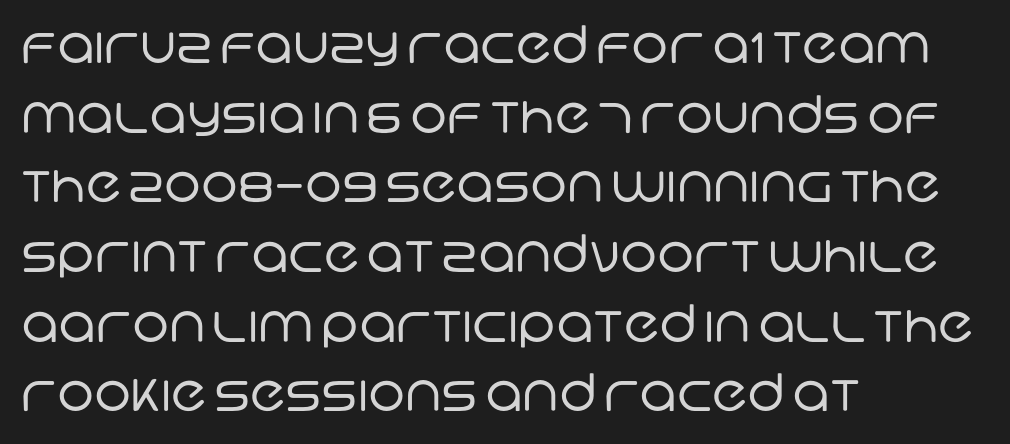
{"serif": "no", "bold": "no", "weight": "regular", "width": "normal", "stroke_contrast": "low", "x_height": "large", "monospaced": "no", "underline": "no", "align": "left", "line_spacing": "normal", "line_spacing_ratio": 1.34, "letter_spacing": "normal", "letter_spacing_em": 0.0, "glyph_px": 52}
